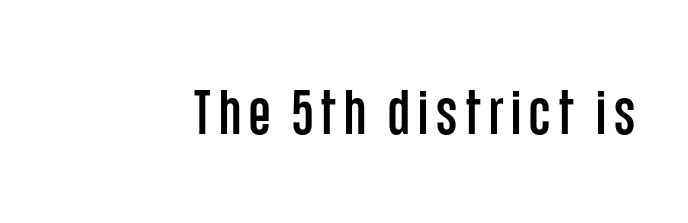
The image shows 62 px condensed sans-serif type, upright; set not underlined; low stroke contrast and a large x-height.
